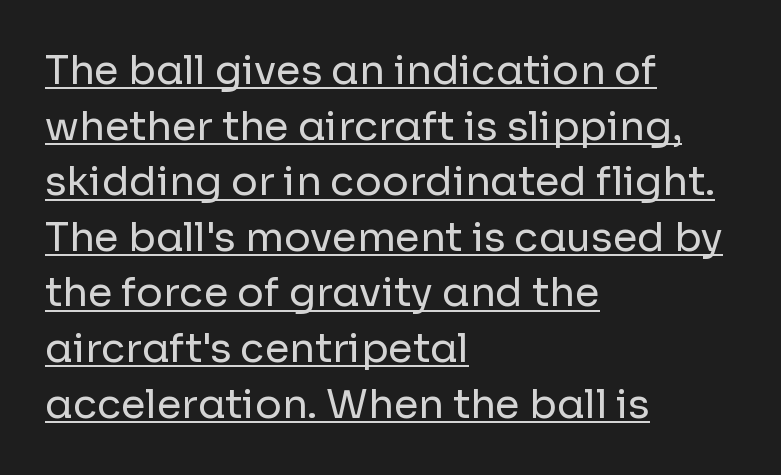
You can see a thin bar hugging the bottom of the glyphs. A sans-serif font was chosen for this passage. Weight class: somewhere from thin through regular. Compared with a centered layout, this one pins lines to the left instead. You could not count columns in this text — the font is proportionally spaced. Posture: vertical.
